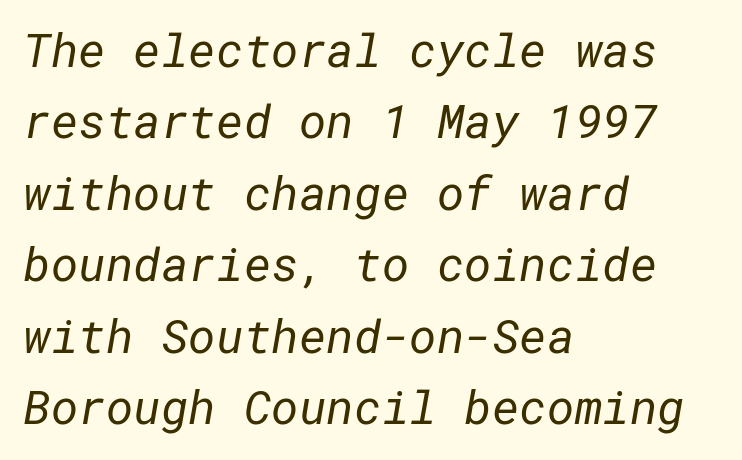
The image shows 47 px regular-weight sans-serif type; set left-aligned, normal line spacing (1.52x), normal letter spacing, not underlined; low stroke contrast and a medium x-height.
